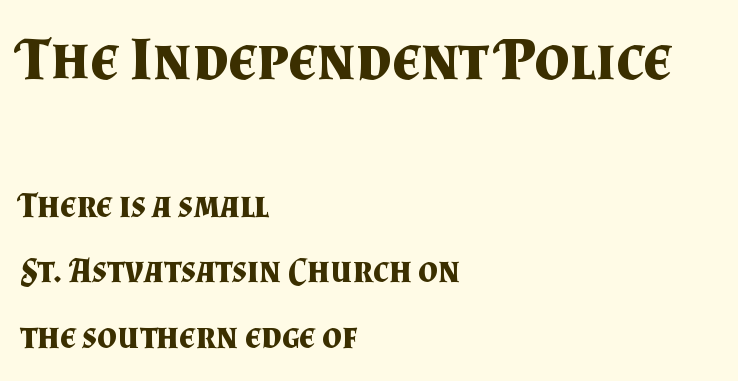
The image shows 61 px bold serif type, upright; set left-aligned, line spacing 1.87x, normal letter spacing, not underlined; the first (top) block is 1.74x larger; medium stroke contrast and a small x-height.
